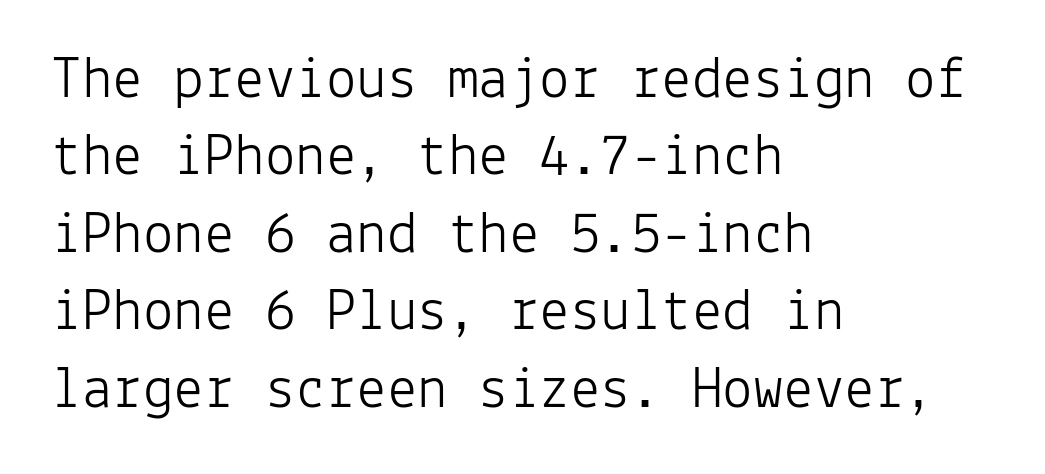
{"serif": "no", "italic": "no", "bold": "no", "weight": "light", "width": "normal", "stroke_contrast": "low", "x_height": "medium", "monospaced": "yes", "underline": "no", "align": "left", "line_spacing": "normal", "line_spacing_ratio": 1.27, "letter_spacing": "normal", "letter_spacing_em": 0.0, "glyph_px": 61}
